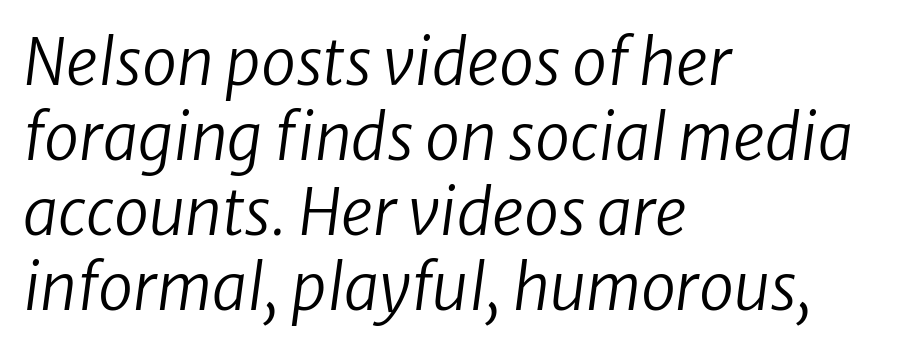
{"italic": "yes", "lean": "right", "slant_degrees": 8, "bold": "no", "weight": "regular", "width": "normal", "stroke_contrast": "low", "x_height": "medium", "monospaced": "no", "underline": "no", "align": "left", "line_spacing_ratio": 1.19, "letter_spacing": "normal", "letter_spacing_em": 0.0, "glyph_px": 63}
